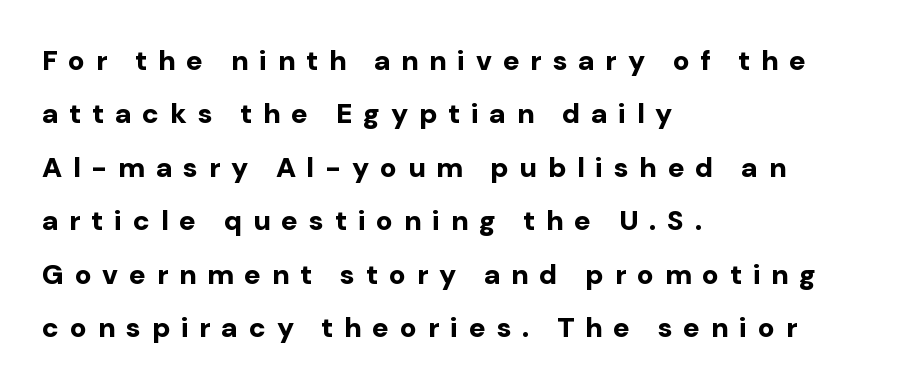
Each word looks stretched out because of the extra space between its letters. Each letter keeps its own natural width here, so spacing adapts to shape. Characters remain perfectly vertical along every line. The paragraph shown leans on its left margin.
